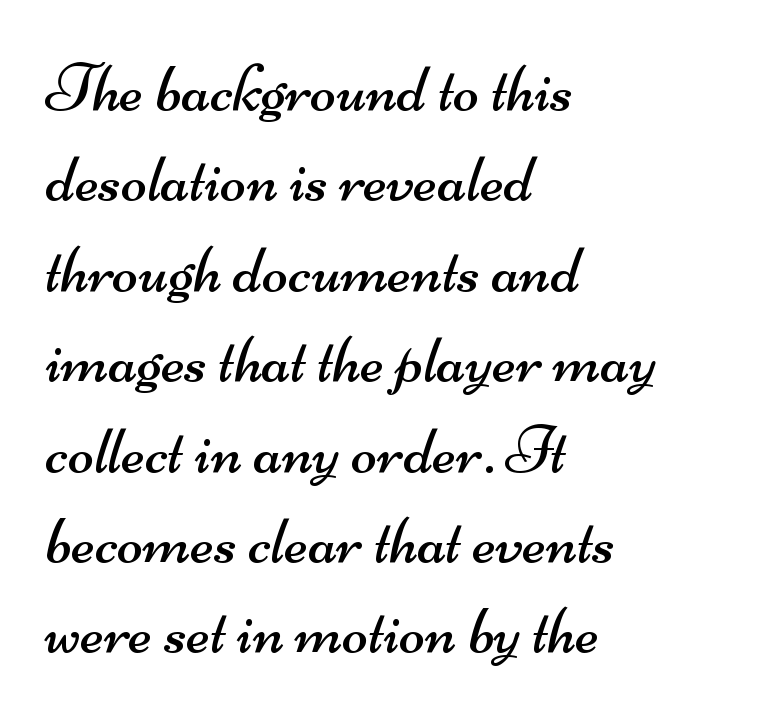
{"serif": "no", "bold": "no", "weight": "regular", "width": "wide", "stroke_contrast": "medium", "x_height": "small", "monospaced": "no", "underline": "no", "align": "left", "line_spacing": "normal", "line_spacing_ratio": 1.31, "letter_spacing": "normal", "letter_spacing_em": 0.0, "glyph_px": 69}
